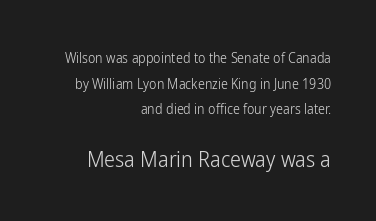
{"italic": "no", "bold": "no", "underline": "no", "align": "right", "line_spacing_ratio": 1.83, "letter_spacing": "normal", "letter_spacing_em": 0.0, "larger_block": "second", "size_ratio": 1.57, "glyph_px": 22}
